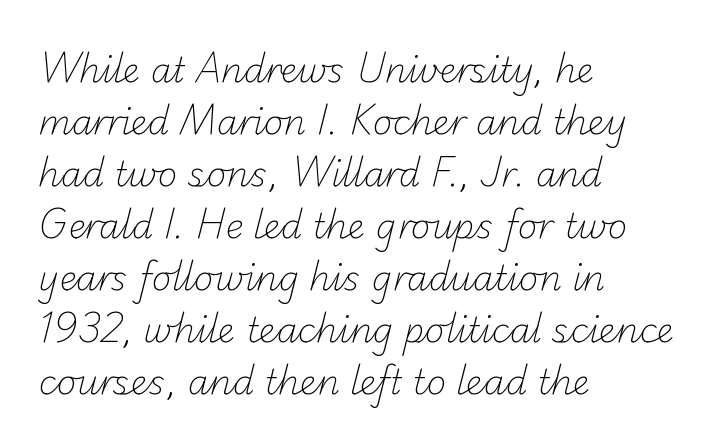
{"serif": "no", "bold": "no", "weight": "light", "width": "normal", "stroke_contrast": "low", "x_height": "small", "monospaced": "no", "underline": "no", "align": "left", "line_spacing": "normal", "line_spacing_ratio": 1.53, "letter_spacing": "normal", "letter_spacing_em": 0.0, "glyph_px": 34}
